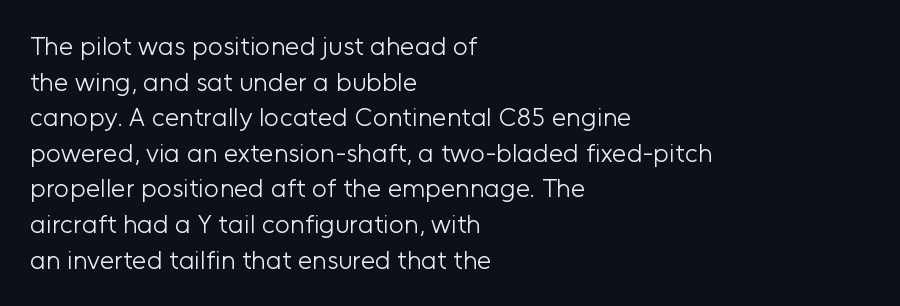
{"italic": "no", "bold": "no", "underline": "no", "align": "left", "line_spacing": "normal", "line_spacing_ratio": 1.37, "letter_spacing": "normal", "letter_spacing_em": 0.0, "glyph_px": 26}
